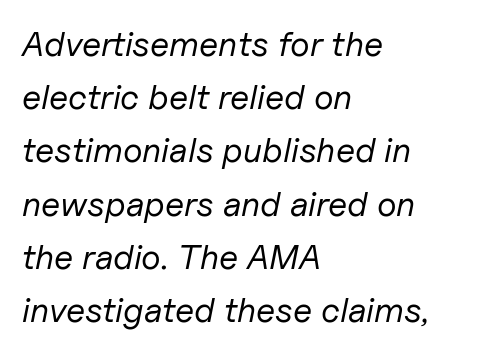
{"italic": "yes", "lean": "right", "slant_degrees": 11, "bold": "no", "weight": "regular", "width": "normal", "stroke_contrast": "low", "x_height": "medium", "monospaced": "no", "underline": "no", "align": "left", "line_spacing": "normal", "line_spacing_ratio": 1.52, "letter_spacing": "normal", "letter_spacing_em": 0.0, "glyph_px": 35}
